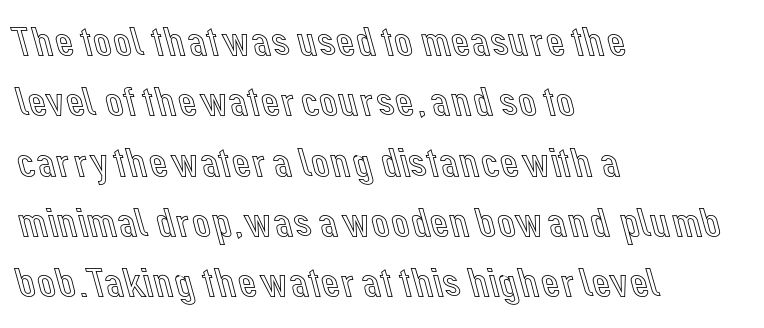
Rows of type keep a routine distance in the vertical direction. If you drew a ruler down the left edge, every line would touch it. Underline: absent. The letters sit at their default tracking, neither squeezed nor spread. A typesetter would call this proportional, since set widths differ per character.
